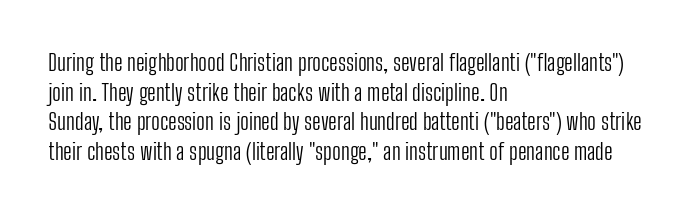
Q: Is the text bold? A: No.
Q: Is the text italic (slanted)? A: No, it is upright.
Q: Is the text underlined? A: No.
Q: How is the paragraph aligned? A: Left-aligned.
Q: Is the spacing between letters normal or unusually wide? A: Normal.
Q: Is the spacing between lines tight, normal or loose? A: Normal.
